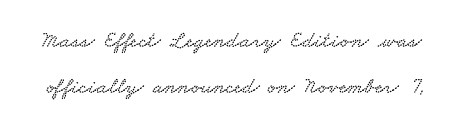
{"underline": "no", "line_spacing": "loose", "line_spacing_ratio": 2.0, "letter_spacing": "normal", "letter_spacing_em": 0.0, "glyph_px": 23}
